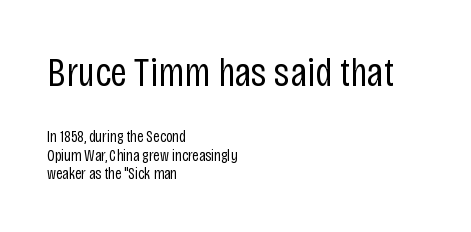
{"serif": "no", "italic": "no", "bold": "no", "weight": "regular", "width": "condensed", "stroke_contrast": "low", "x_height": "large", "monospaced": "no", "underline": "no", "align": "left", "line_spacing_ratio": 1.16, "letter_spacing": "normal", "letter_spacing_em": 0.0, "larger_block": "first", "size_ratio": 2.56, "glyph_px": 41}
